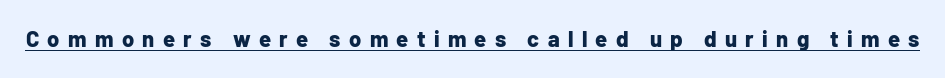
{"italic": "no", "bold": "yes", "underline": "yes", "letter_spacing": "wide", "letter_spacing_em": 0.38, "glyph_px": 22}
